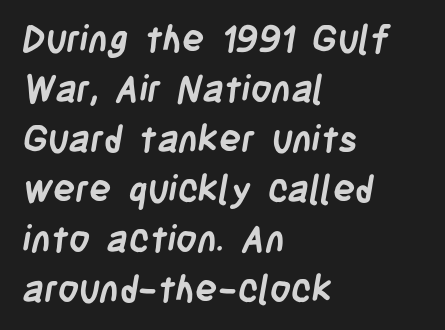
Characters follow at the spacing the type designer built in. Notice how thick the strokes are: this is what a full bold looks like. The lines sit at an ordinary, default distance from one another. The ragged edge is on the right, which tells us the setting is flush left. Glance below the letters and you will spot only blank space.
